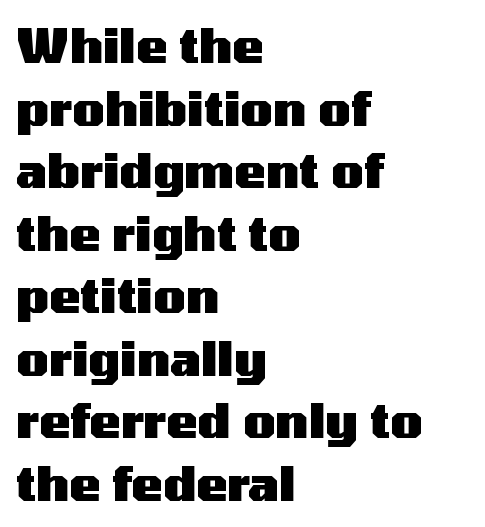
{"serif": "no", "italic": "no", "bold": "yes", "weight": "heavy", "width": "wide", "stroke_contrast": "medium", "x_height": "medium", "monospaced": "no", "underline": "no", "align": "left", "line_spacing": "normal", "line_spacing_ratio": 1.33, "letter_spacing": "normal", "letter_spacing_em": 0.0, "glyph_px": 47}
